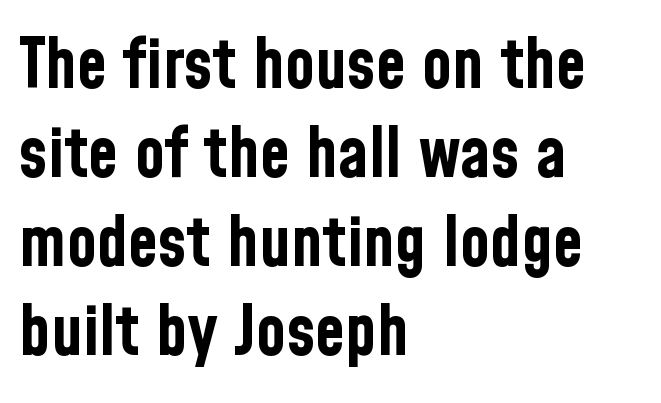
Q: Is the text bold? A: Yes.
Q: Is the text italic (slanted)? A: No, it is upright.
Q: Is the typeface a serif or a sans-serif typeface? A: Sans-serif.
Q: Is the text underlined? A: No.
Q: How is the paragraph aligned? A: Left-aligned.
Q: Is the spacing between letters normal or unusually wide? A: Normal.
Q: Is the spacing between lines tight, normal or loose? A: Normal.
Q: Width (condensed, normal, or wide)? A: Condensed.
Q: Stroke contrast? A: Low.
Q: x-height? A: Medium.
Q: Monospaced? A: No.
